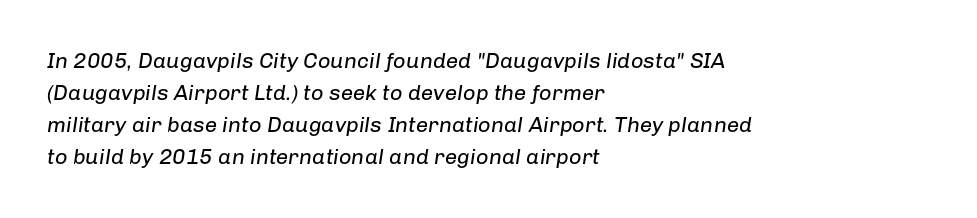
Q: Is the text bold? A: No.
Q: Is the text italic (slanted)? A: Yes, it leans right by about 8 degrees.
Q: Is the text underlined? A: No.
Q: How is the paragraph aligned? A: Left-aligned.
Q: Is the spacing between letters normal or unusually wide? A: Normal.
Q: Is the spacing between lines tight, normal or loose? A: Normal.
